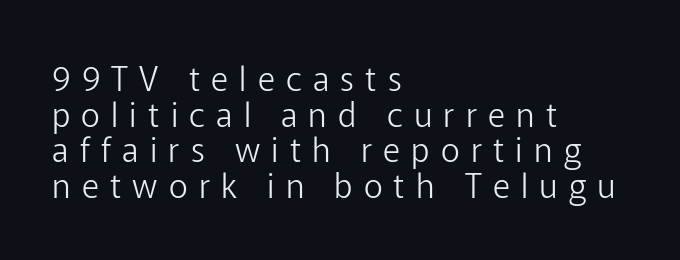
The image shows 33 px light sans-serif type, upright; set left-aligned, tight line spacing (1.08x), unusually wide letter spacing (+0.34 em), not underlined; low stroke contrast and a medium x-height.
